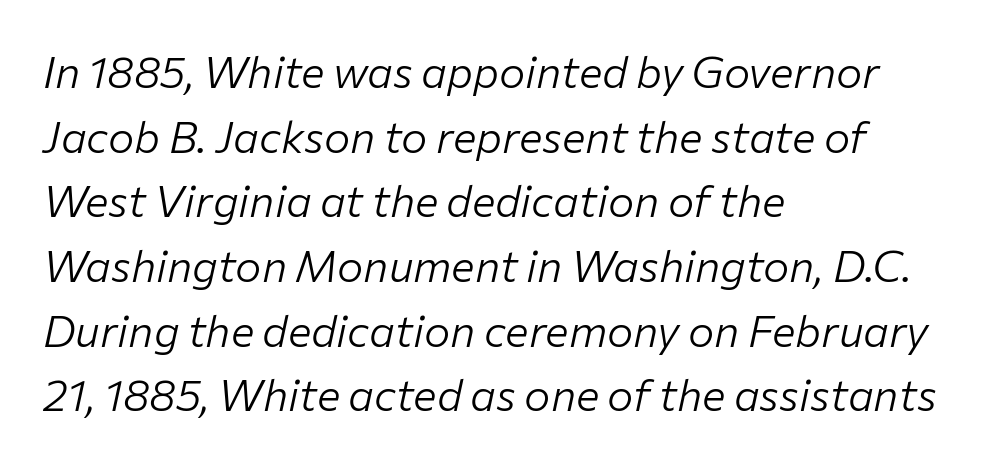
Q: Is the text bold? A: No.
Q: Is the text italic (slanted)? A: Yes, it leans right by about 12 degrees.
Q: Is the text underlined? A: No.
Q: How is the paragraph aligned? A: Left-aligned.
Q: Is the spacing between letters normal or unusually wide? A: Normal.
Q: Is the spacing between lines tight, normal or loose? A: Normal.
Q: Width (condensed, normal, or wide)? A: Normal.
Q: Stroke contrast? A: Low.
Q: x-height? A: Medium.
Q: Monospaced? A: No.
